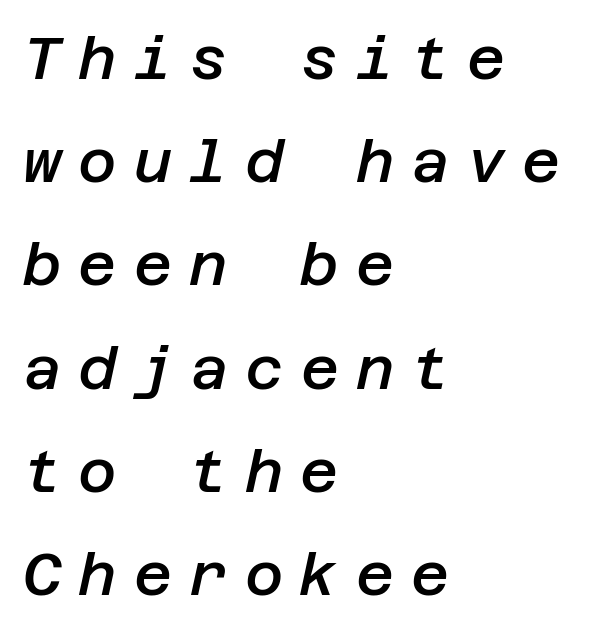
{"italic": "yes", "lean": "right", "slant_degrees": 12, "bold": "semi", "weight": "semibold", "width": "normal", "stroke_contrast": "low", "x_height": "large", "underline": "no", "align": "left", "line_spacing_ratio": 1.75, "letter_spacing": "wide", "letter_spacing_em": 0.29, "glyph_px": 59}
